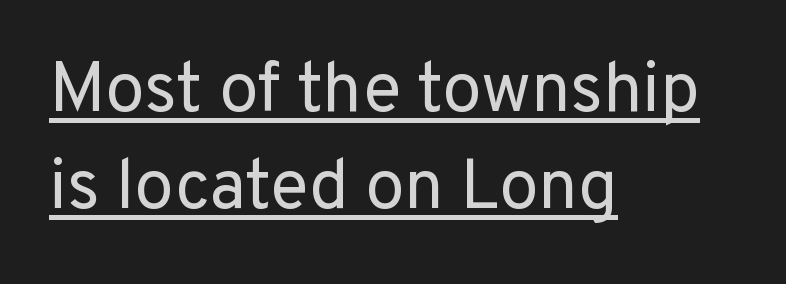
Q: Is the text bold? A: No.
Q: Is the text italic (slanted)? A: No, it is upright.
Q: Is the typeface a serif or a sans-serif typeface? A: Sans-serif.
Q: Is the text underlined? A: Yes.
Q: How is the paragraph aligned? A: Left-aligned.
Q: Is the spacing between letters normal or unusually wide? A: Normal.
Q: Is the spacing between lines tight, normal or loose? A: Normal.
Q: Width (condensed, normal, or wide)? A: Normal.
Q: Stroke contrast? A: Low.
Q: x-height? A: Medium.
Q: Monospaced? A: No.
